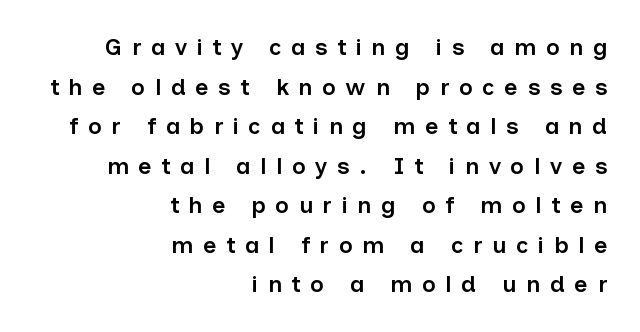
The image shows 23 px text type, upright; set right-aligned, line spacing 1.72x, unusually wide letter spacing (+0.42 em), not underlined.
